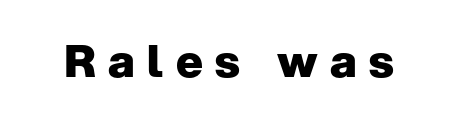
{"serif": "no", "italic": "no", "bold": "yes", "weight": "heavy", "width": "normal", "stroke_contrast": "low", "x_height": "medium", "monospaced": "no", "underline": "no", "letter_spacing": "wide", "letter_spacing_em": 0.28, "glyph_px": 45}
